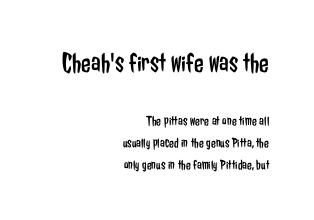
{"serif": "no", "italic": "no", "bold": "no", "weight": "regular", "width": "condensed", "stroke_contrast": "low", "x_height": "medium", "monospaced": "no", "underline": "no", "align": "right", "line_spacing": "normal", "line_spacing_ratio": 1.59, "letter_spacing": "normal", "letter_spacing_em": 0.0, "larger_block": "first", "size_ratio": 2.0, "glyph_px": 28}
